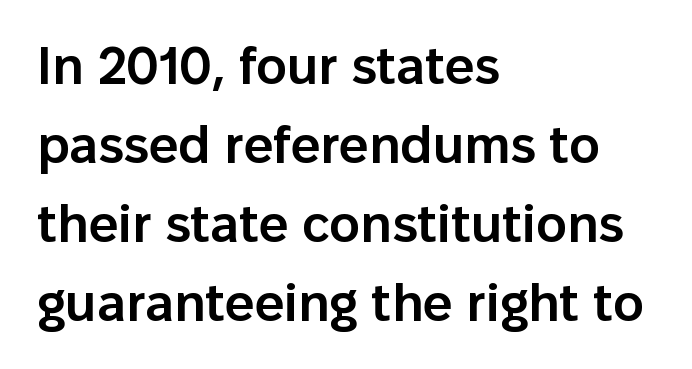
{"serif": "no", "italic": "no", "bold": "semi", "weight": "semibold", "width": "normal", "stroke_contrast": "low", "x_height": "medium", "monospaced": "no", "underline": "no", "align": "left", "line_spacing": "normal", "line_spacing_ratio": 1.52, "letter_spacing": "normal", "letter_spacing_em": 0.0, "glyph_px": 52}
